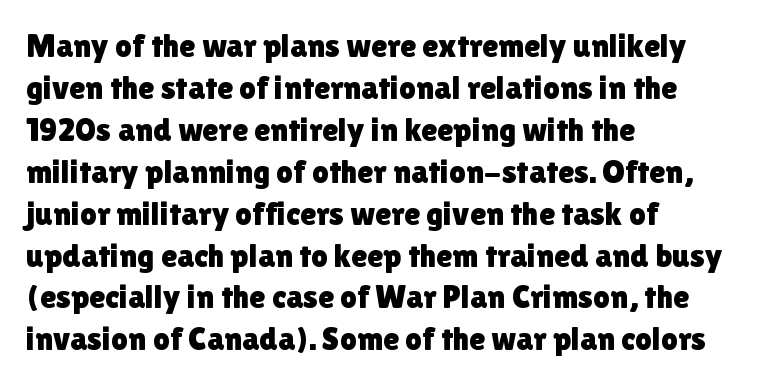
{"serif": "no", "italic": "no", "width": "normal", "x_height": "medium", "monospaced": "no", "underline": "no", "align": "left", "line_spacing": "normal", "line_spacing_ratio": 1.27, "letter_spacing": "normal", "letter_spacing_em": 0.0, "glyph_px": 33}
